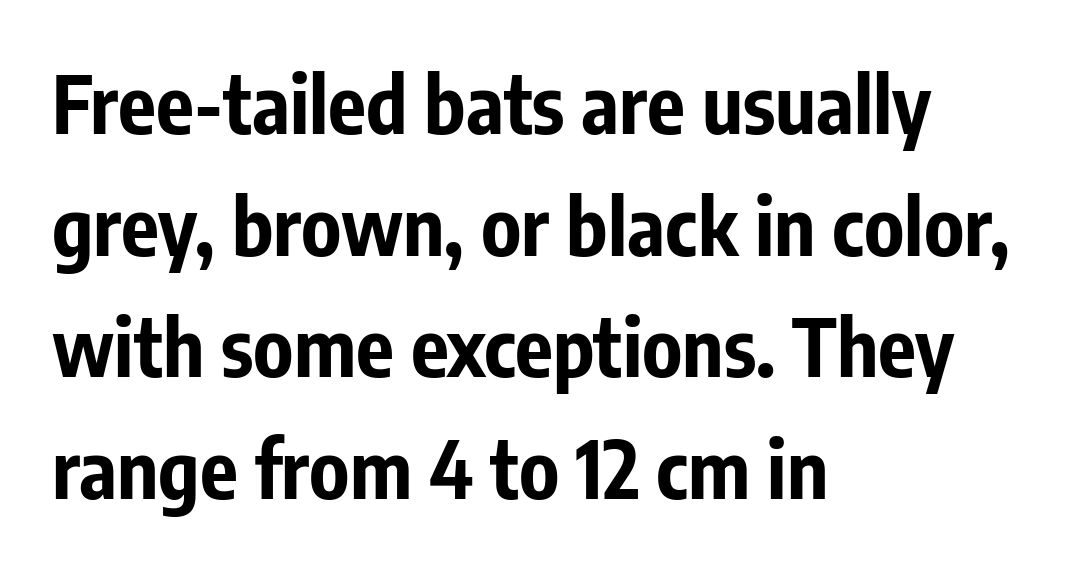
Nope, no serifs anywhere on these letters. The characters look thick and weighty, a clear bold. The area under the type is left untouched. Between one letter and the next there's only the usual sliver of space. Vertical strokes here are truly vertical. Leading: standard.
